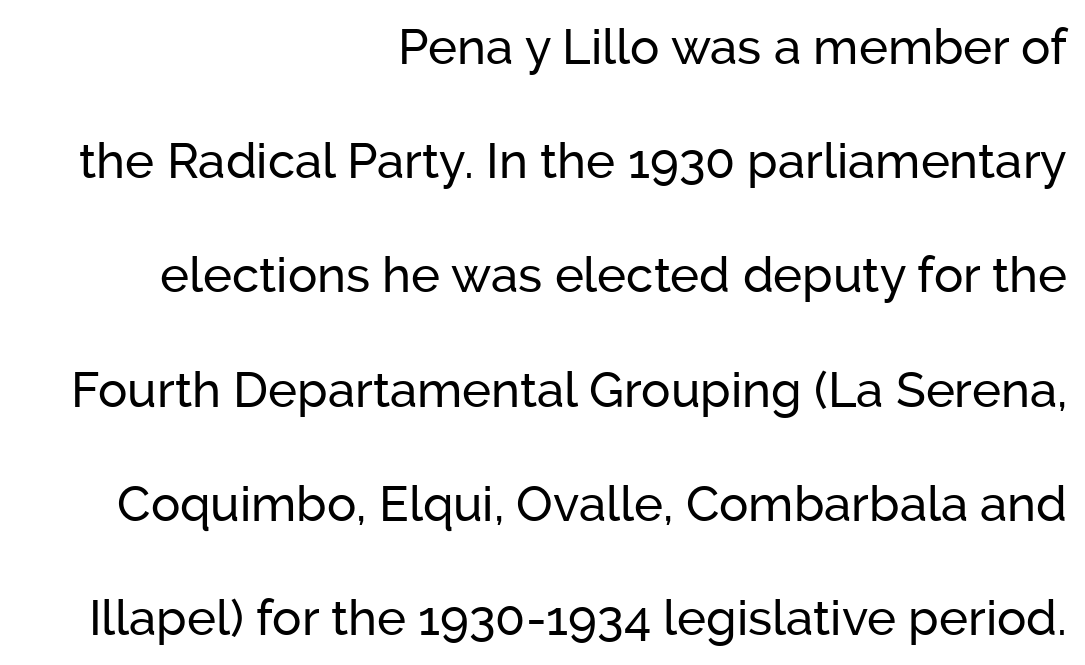
Glance below the letters and you will spot only blank space. Looks like regular typesetting: each glyph gets only the width it needs. In CSS terms this would be text-align: right. Posture: vertical. Vertically, the passage feels expansive, rows floating well apart.
